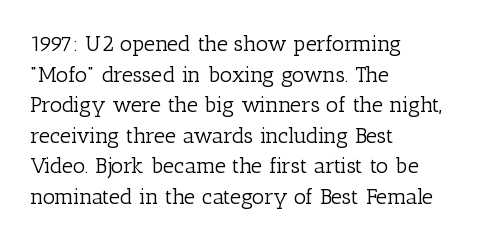
Here the glyphs are tracked normally, forming tight word shapes. This sample keeps an unexceptional amount of space between lines. Every character sits straight up, as roman type does. Each stroke keeps to a modest, everyday thickness or less. This rendering uses left alignment, leaving the right contour irregular. Descenders are the only things crossing below the line.
